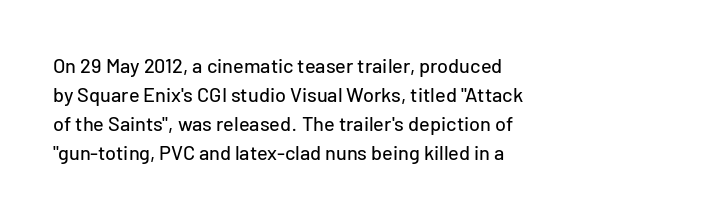
The image shows 20 px text type, upright; set left-aligned, normal line spacing (1.45x), normal letter spacing, not underlined.
